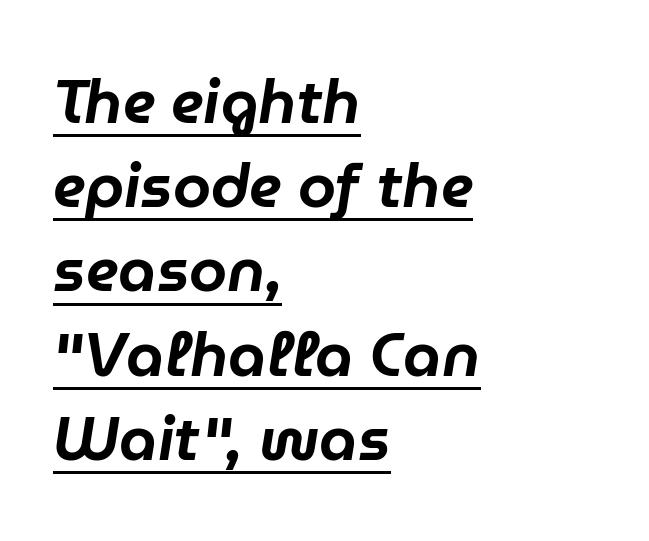
Layout note: lines flush left. No extra tracking has been applied to these lines. Vertically, the passage feels balanced, rows spaced as you'd expect. Underline: present.
